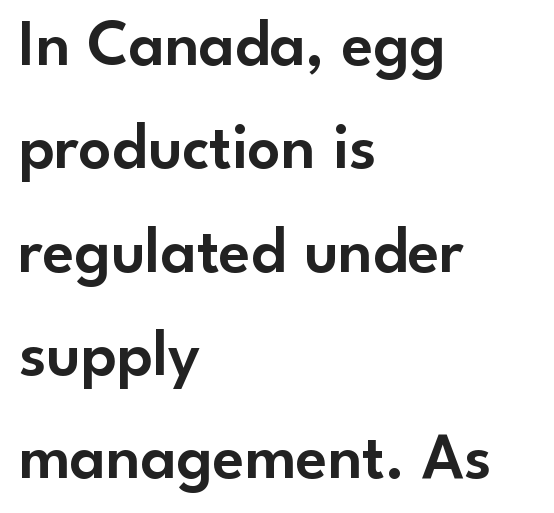
{"serif": "no", "italic": "no", "width": "normal", "stroke_contrast": "low", "x_height": "small", "monospaced": "no", "underline": "no", "align": "left", "line_spacing": "normal", "line_spacing_ratio": 1.59, "letter_spacing": "normal", "letter_spacing_em": 0.0, "glyph_px": 65}
